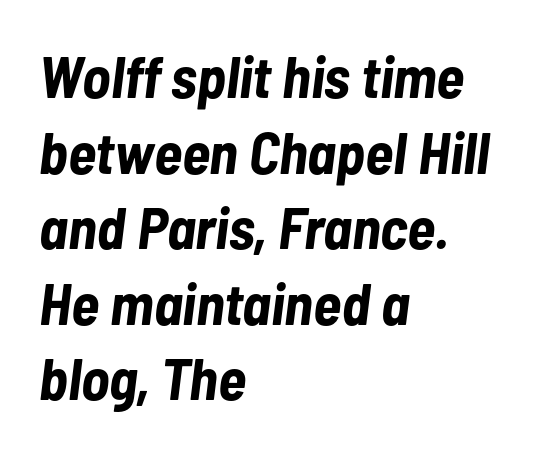
The foot of each line stays bare and open. The glyphs have the mass of a bold cut. The leading is moderate, giving the passage an even texture. Caption: standard tracking, unaltered. Notice how the passage keeps a crisp vertical edge on the left only.
